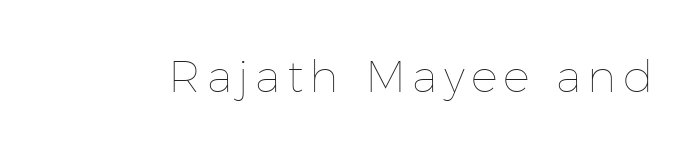
Q: Is the text bold? A: No.
Q: Is the text italic (slanted)? A: No, it is upright.
Q: Is the text underlined? A: No.
Q: Width (condensed, normal, or wide)? A: Normal.
Q: Stroke contrast? A: Low.
Q: x-height? A: Medium.
Q: Monospaced? A: No.
